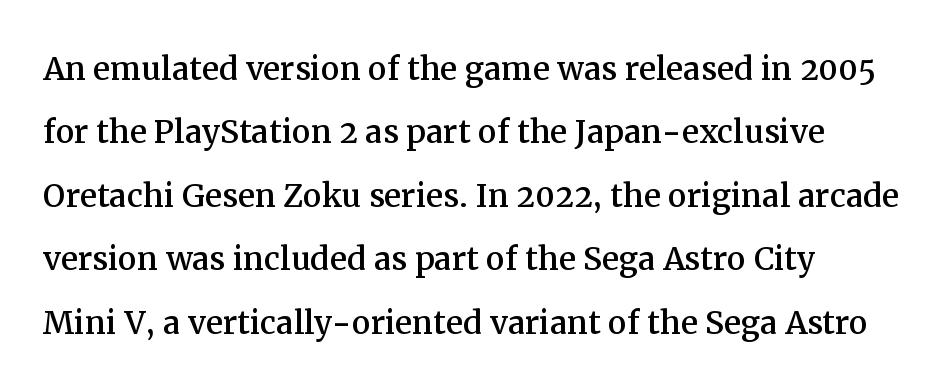
The image shows 42 px serif type, upright; set left-aligned, normal line spacing (1.51x), normal letter spacing, not underlined; medium stroke contrast and a medium x-height.
